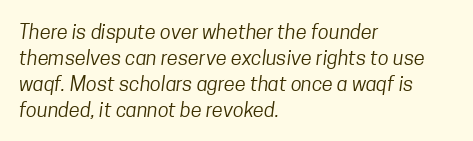
The image shows 20 px text type; set left-aligned, normal line spacing (1.3x), normal letter spacing, not underlined.
